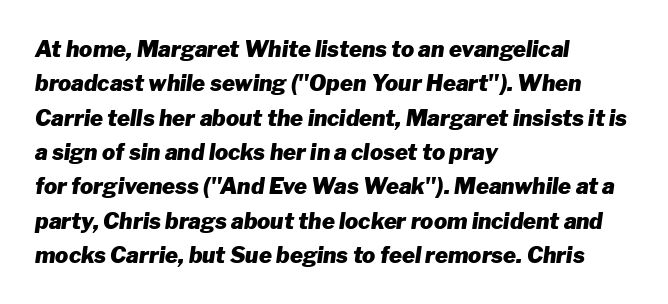
This sample keeps an unexceptional amount of space between lines. It's the slanting kind of type. In terms of weight, the rendering is a true, heavy bold. Clear beneath every line of the passage. Notice how the passage keeps a crisp vertical edge on the left only. The tracking reads as untouched default to a designer's eye.
